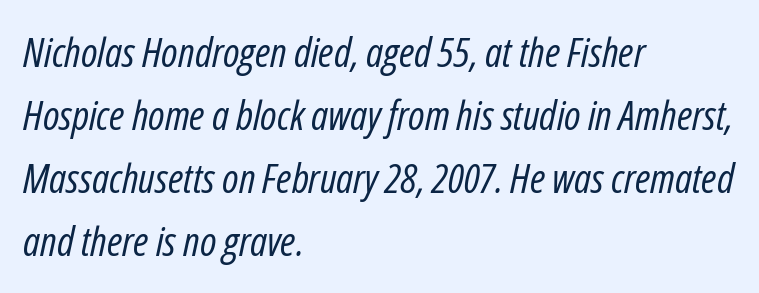
The image shows 41 px regular-weight, condensed type, italic (leaning right); set left-aligned, normal line spacing (1.54x), normal letter spacing, not underlined; low stroke contrast and a medium x-height.
